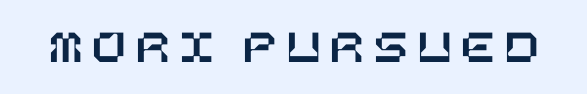
Q: Is the text italic (slanted)? A: No, it is upright.
Q: Is the text underlined? A: No.
Q: Is the spacing between letters normal or unusually wide? A: Unusually wide.
Q: Width (condensed, normal, or wide)? A: Normal.
Q: Stroke contrast? A: Low.
Q: x-height? A: Large.
